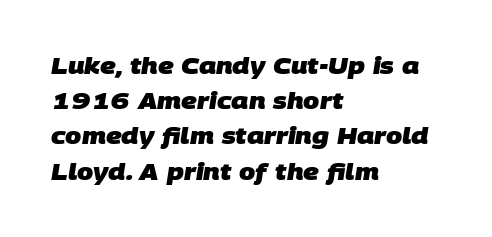
Emphasis by weight is at full strength: bold. The space between consecutive lines is moderate. This rendering uses left alignment, leaving the right contour irregular. Plain, unruled lines of type. Honestly, the letter spacing is just normal — you wouldn't notice it.
